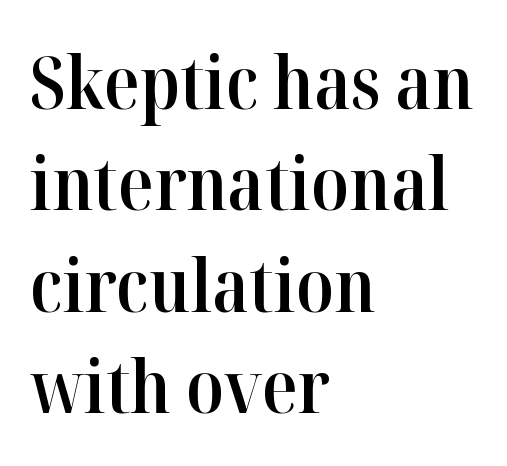
Students, observe: this is what conventionally led text looks like. The font's upright variant was chosen for this text. Here the designer chose a conventional face with non-uniform glyph widths. No word sits above an underline.
